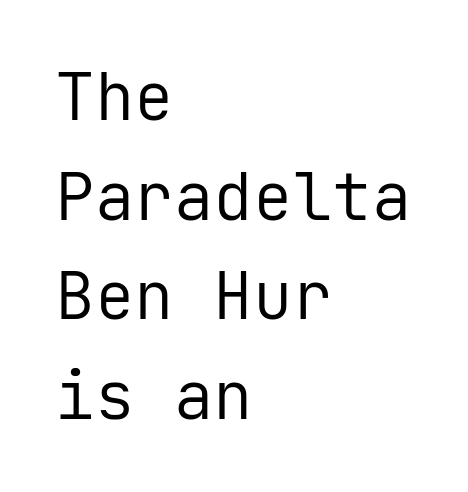
Think of a typewriter: that constant character pitch is what you see here. The typesetting does not lean heavy: it is not bold. Summary of vertical rhythm: regular, with standard interline spacing. Horizontally, the lines are justified to the leading edge only. Underline: absent.
